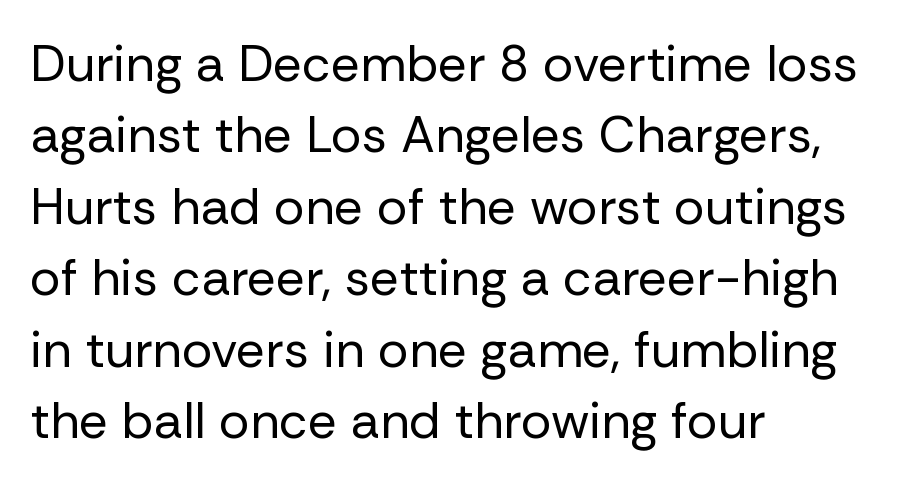
{"serif": "no", "italic": "no", "bold": "no", "weight": "regular", "width": "normal", "stroke_contrast": "low", "x_height": "medium", "monospaced": "no", "underline": "no", "align": "left", "line_spacing": "normal", "line_spacing_ratio": 1.4, "letter_spacing": "normal", "letter_spacing_em": 0.0, "glyph_px": 51}
